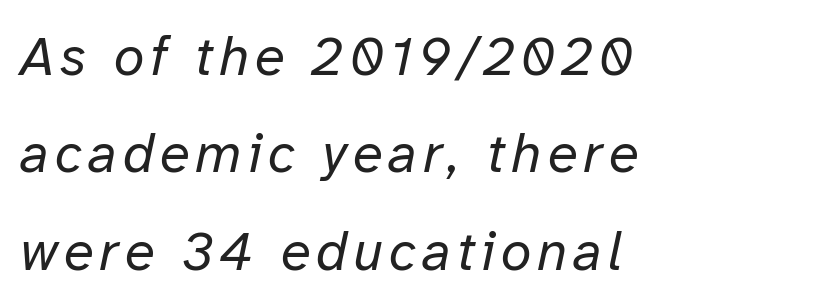
Q: Is the text bold? A: No.
Q: Is the text italic (slanted)? A: Yes, it leans right by about 12 degrees.
Q: Is the text underlined? A: No.
Q: How is the paragraph aligned? A: Left-aligned.
Q: Width (condensed, normal, or wide)? A: Normal.
Q: Stroke contrast? A: Low.
Q: x-height? A: Medium.
Q: Monospaced? A: No.
